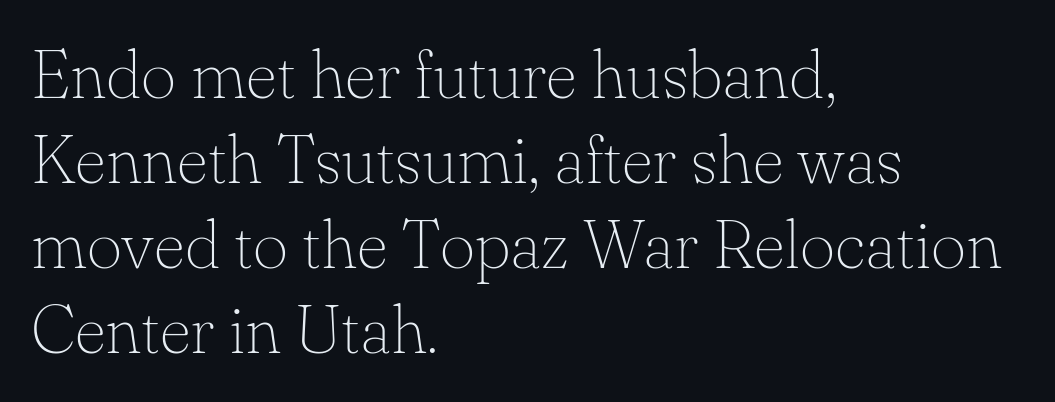
Q: Is the text bold? A: No.
Q: Is the text italic (slanted)? A: No, it is upright.
Q: Is the typeface a serif or a sans-serif typeface? A: Serif.
Q: Is the text underlined? A: No.
Q: How is the paragraph aligned? A: Left-aligned.
Q: Is the spacing between letters normal or unusually wide? A: Normal.
Q: Is the spacing between lines tight, normal or loose? A: Normal.
Q: Width (condensed, normal, or wide)? A: Normal.
Q: Stroke contrast? A: Low.
Q: x-height? A: Small.
Q: Monospaced? A: No.
